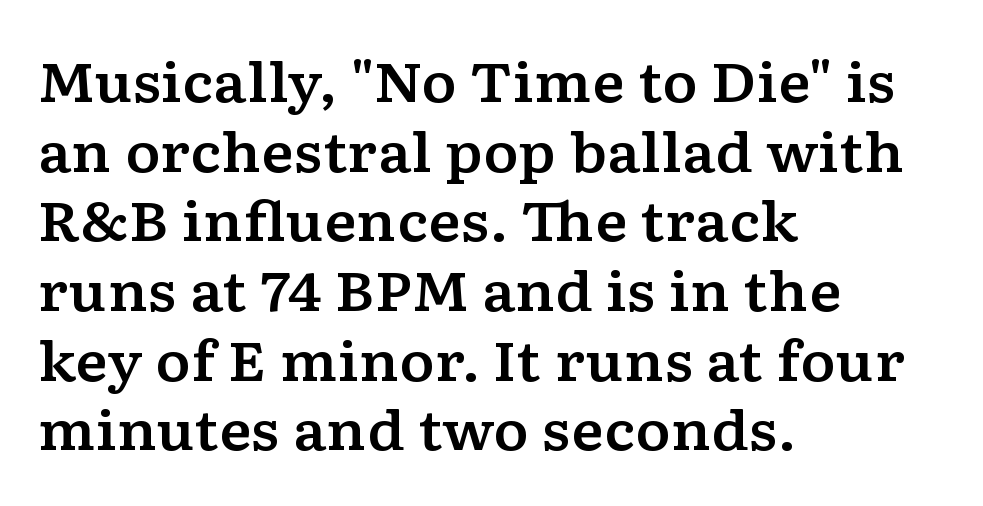
The passage shown is typed in a proportional face where columns would drift. Spacing between characters is what you'd get straight out of the box. Whoever set this chose a conventional vertical rhythm. Typeset ragged right — the left edge is the straight one. The gap between lines stays unmarked. This is roman type, the default non-slanted kind.
